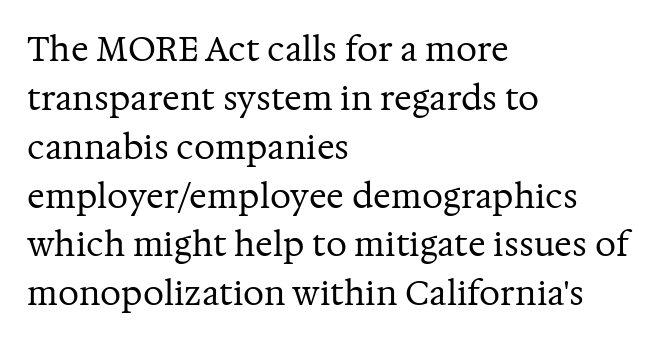
Stems here are at most as thick as an everyday book face. Old-style or modern, the face here clearly has serifs. Letter spacing: default. Words float on clear page, feet unadorned.
